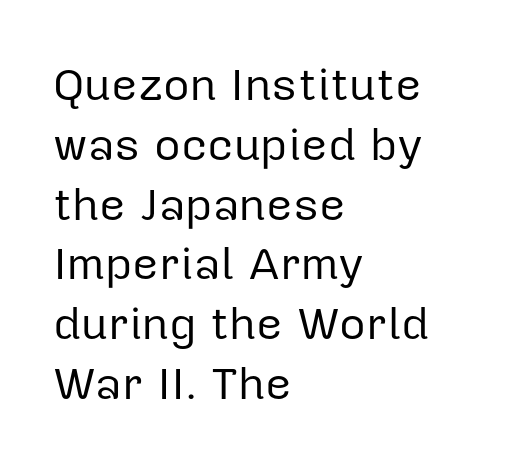
Letters rest on an invisible, unmarked baseline. A typesetter would call this proportional, since set widths differ per character. This rendering uses left alignment, leaving the right contour irregular. No extra ink here — the face is not bold.
